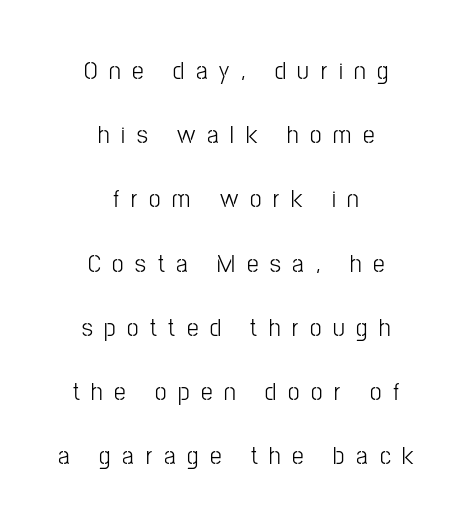
{"italic": "no", "underline": "no", "align": "center", "line_spacing": "loose", "line_spacing_ratio": 2.47, "letter_spacing": "wide", "letter_spacing_em": 0.45, "glyph_px": 26}
